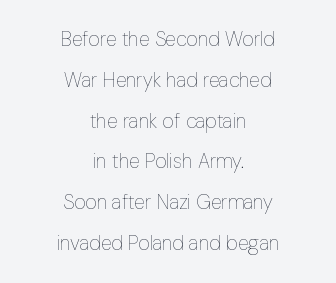
The image shows 20 px text type, upright; set centered, loose line spacing (2.04x), normal letter spacing, not underlined.
